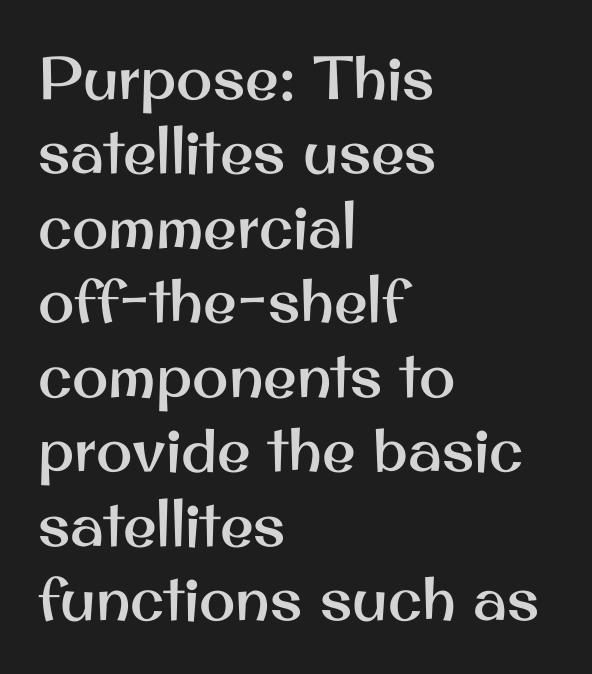
Q: Is the text italic (slanted)? A: No, it is upright.
Q: Is the typeface a serif or a sans-serif typeface? A: Sans-serif.
Q: Is the text underlined? A: No.
Q: How is the paragraph aligned? A: Left-aligned.
Q: Is the spacing between letters normal or unusually wide? A: Normal.
Q: Width (condensed, normal, or wide)? A: Normal.
Q: Stroke contrast? A: Medium.
Q: x-height? A: Small.
Q: Monospaced? A: No.
